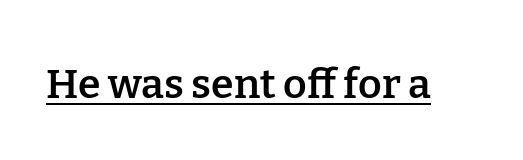
{"serif": "yes", "italic": "no", "bold": "semi", "weight": "semibold", "width": "normal", "stroke_contrast": "low", "x_height": "medium", "monospaced": "no", "underline": "yes", "letter_spacing": "normal", "letter_spacing_em": 0.0, "glyph_px": 41}
